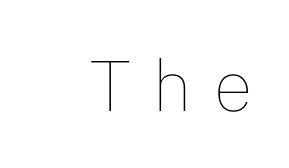
The image shows 72 px thin type, upright; set unusually wide letter spacing (+0.3 em), not underlined; low stroke contrast and a medium x-height.
